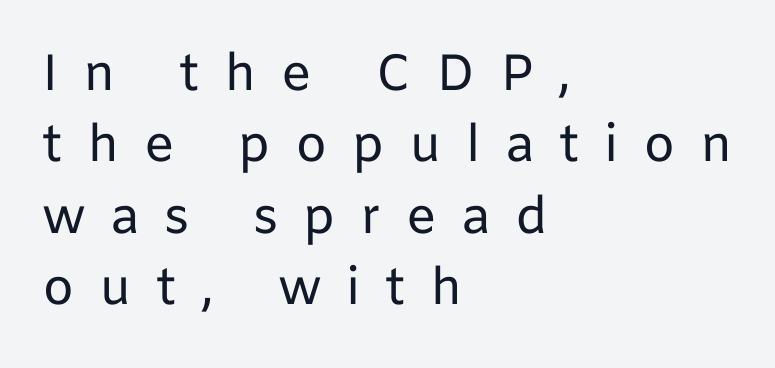
A typesetter would label this face a sans. Baseline-to-baseline distance is the conventional proportion of letter height. Weight: regular or lighter. Descender tails drop into unmarked territory. Posture: vertical.
